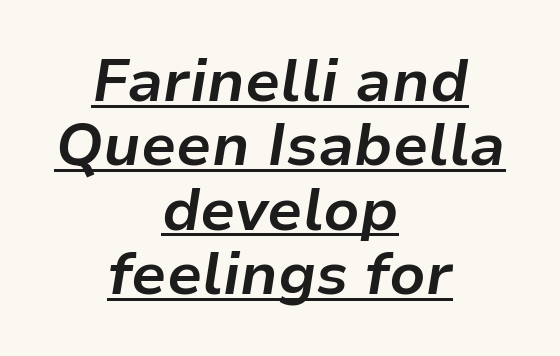
The image shows 59 px bold type, italic (leaning right); set centered, tight line spacing (1.09x), normal letter spacing, underlined; low stroke contrast and a medium x-height.
